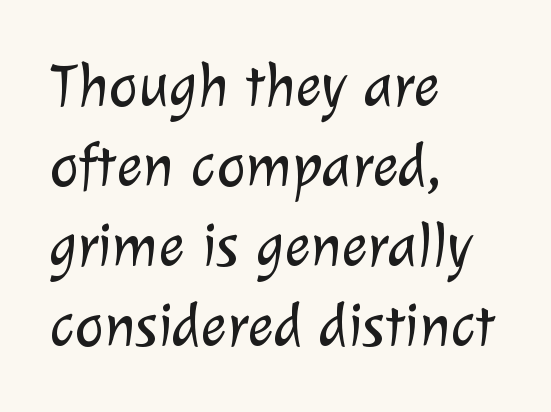
The image shows 62 px light sans-serif type; set left-aligned, normal line spacing (1.29x), normal letter spacing, not underlined; low stroke contrast and a medium x-height.
